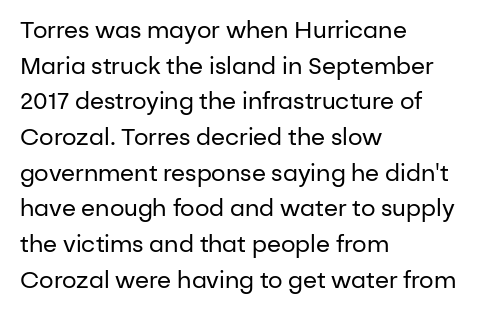
The image shows 23 px text type, upright; set left-aligned, normal line spacing (1.55x), normal letter spacing, not underlined.
